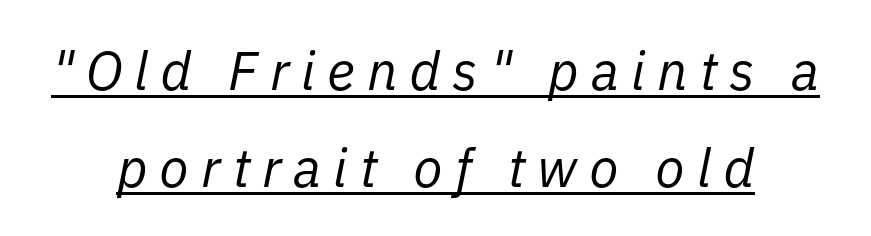
{"italic": "yes", "lean": "right", "slant_degrees": 11, "bold": "no", "weight": "regular", "width": "normal", "stroke_contrast": "low", "x_height": "medium", "monospaced": "no", "underline": "yes", "align": "center", "line_spacing_ratio": 1.79, "letter_spacing": "wide", "letter_spacing_em": 0.22, "glyph_px": 54}
